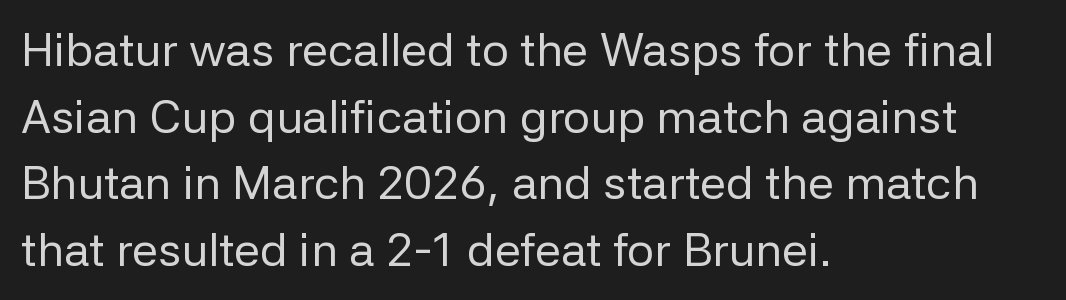
A quiet, ordinary-to-light weight characterises the typeface. Compared with a centered layout, this one pins lines to the left instead. Every stem runs plumb, perpendicular to the baseline. Only glyphs here, with clear space below each row. Are there feet on the stems? There aren't — it's a sans. Line spacing here is normal.
